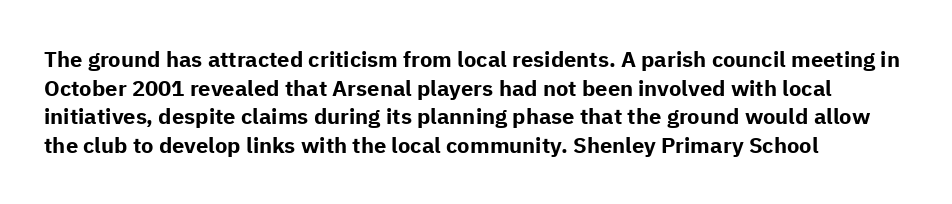
{"italic": "no", "bold": "yes", "underline": "no", "align": "left", "line_spacing": "normal", "line_spacing_ratio": 1.3, "letter_spacing": "normal", "letter_spacing_em": 0.0, "glyph_px": 22}
